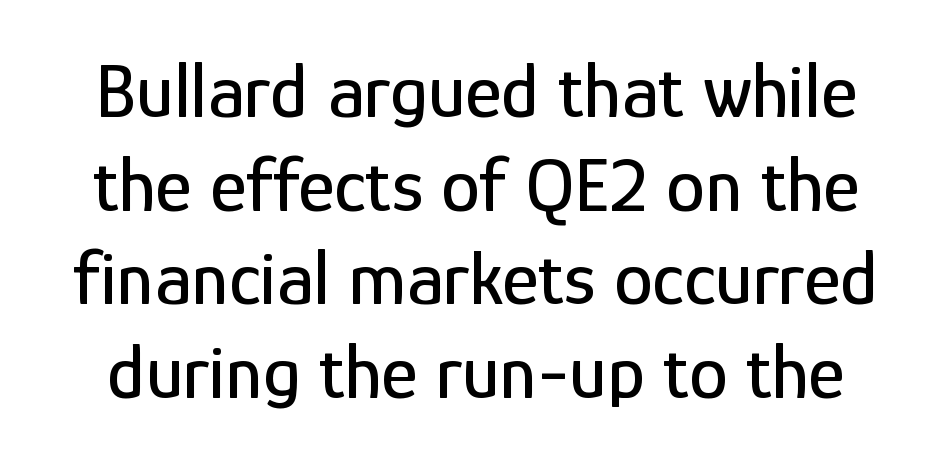
Q: Is the text italic (slanted)? A: No, it is upright.
Q: Is the typeface a serif or a sans-serif typeface? A: Sans-serif.
Q: Is the text underlined? A: No.
Q: Is the spacing between letters normal or unusually wide? A: Normal.
Q: Width (condensed, normal, or wide)? A: Condensed.
Q: Stroke contrast? A: Low.
Q: x-height? A: Medium.
Q: Monospaced? A: No.
